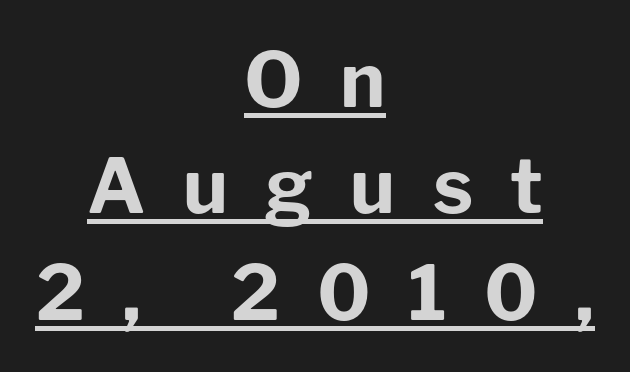
The image shows 76 px bold sans-serif type, upright; set centered, normal line spacing (1.4x), unusually wide letter spacing (+0.49 em), underlined; low stroke contrast and a medium x-height.
